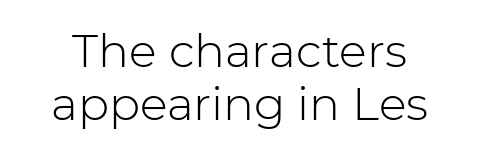
The specimen omits any rule beneath the text block's lines. You could barely slide anything between these rows. Note: no serifs on the glyphs. Upright lettering throughout.
